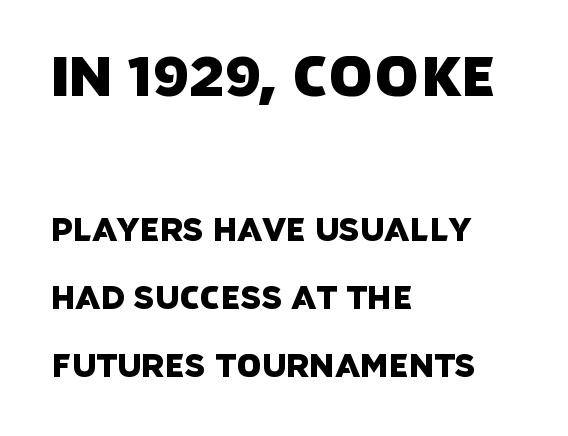
The image shows 56 px sans-serif type; set left-aligned, loose line spacing (2.13x), normal letter spacing, not underlined; the first (top) block is 1.75x larger; low stroke contrast and a large x-height.
